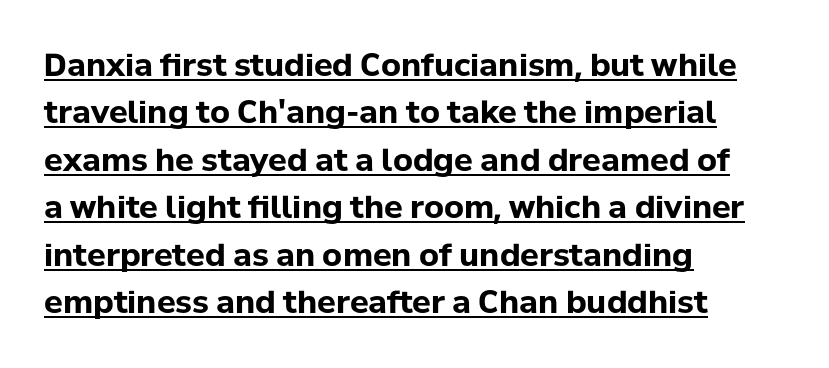
The image shows 31 px bold sans-serif type, upright; set left-aligned, normal line spacing (1.53x), normal letter spacing, underlined; low stroke contrast and a medium x-height.
